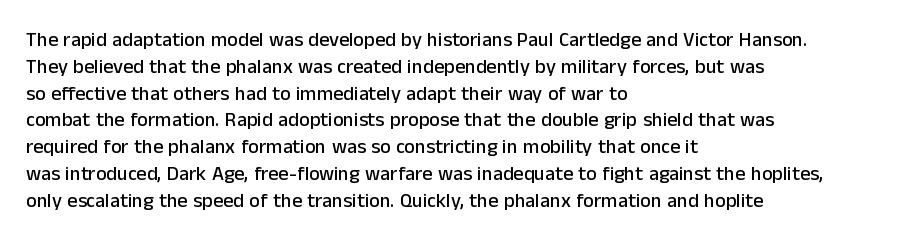
The vertical gap from one line to the next is medium. The letters sit at their default tracking, neither squeezed nor spread. A student would call this left alignment; a typographer would say flush left, rag right. Does the lettering tilt? It doesn't — this is upright.
